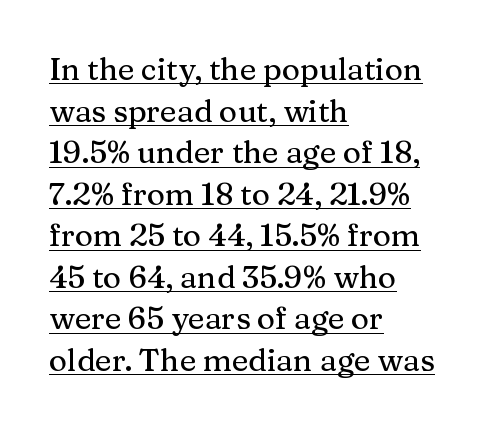
Compared with undecorated copy, this sample adds a rule below the words. Short and long lines alike share a common starting point at left. The typography opts for an upright posture over an oblique one. Each letter's strokes conclude with small projecting serifs. The designer left line spacing at the default. This rendering leaves character spacing at its baseline value.
